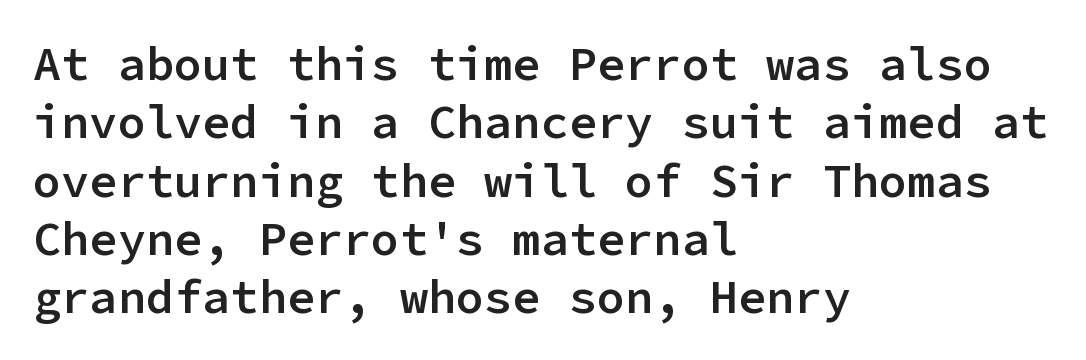
The image shows 47 px semibold sans-serif type, upright, monospaced; set left-aligned, line spacing 1.24x, normal letter spacing, not underlined; low stroke contrast and a medium x-height.
